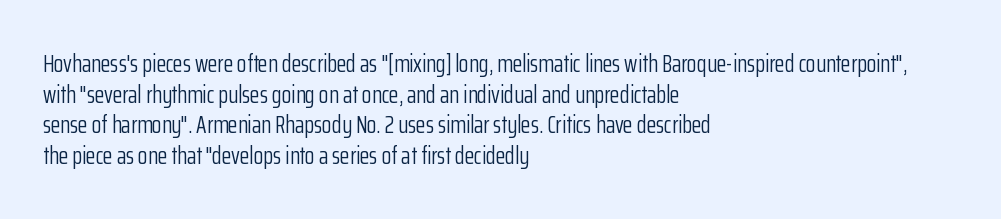
The image shows 25 px text type, upright; set left-aligned, line spacing 1.23x, normal letter spacing, not underlined.
